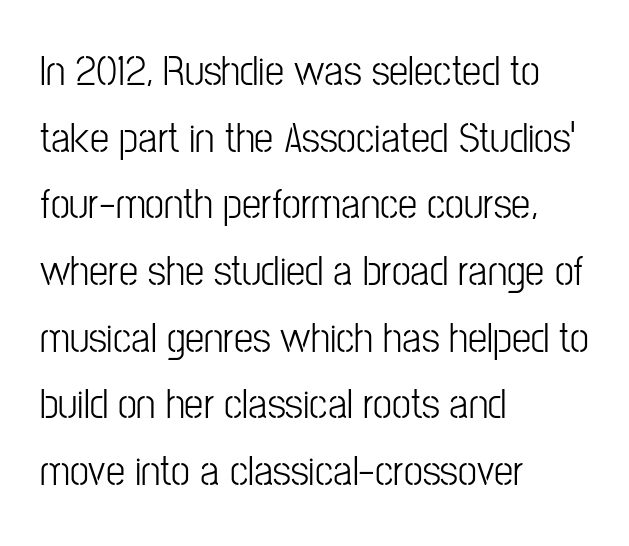
{"serif": "no", "italic": "no", "width": "condensed", "stroke_contrast": "low", "x_height": "medium", "monospaced": "no", "underline": "no", "align": "left", "line_spacing": "normal", "line_spacing_ratio": 1.55, "letter_spacing": "normal", "letter_spacing_em": 0.0, "glyph_px": 43}
